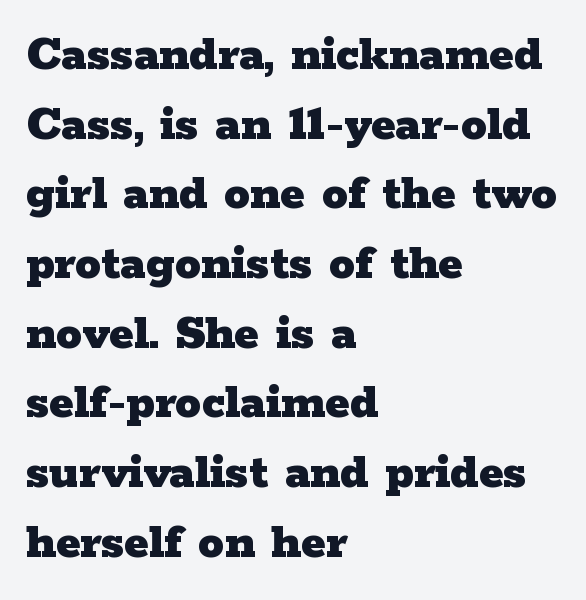
The image shows 52 px heavy, wide serif type, upright; set left-aligned, normal line spacing (1.34x), normal letter spacing, not underlined; low stroke contrast and a medium x-height.
